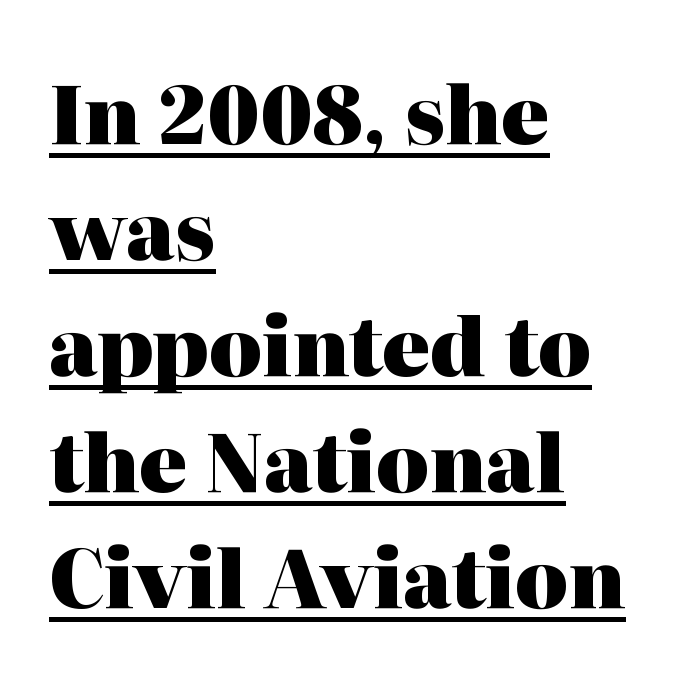
If you drew a line through each stem, it would be perfectly vertical. The lines are quadded left. You'd pick this weight for a headline — it's a proper bold. Horizontal bands of white between lines are of average thickness. Compared with undecorated copy, this sample adds a rule below the words. Each letter keeps its own natural width here, so spacing adapts to shape.
